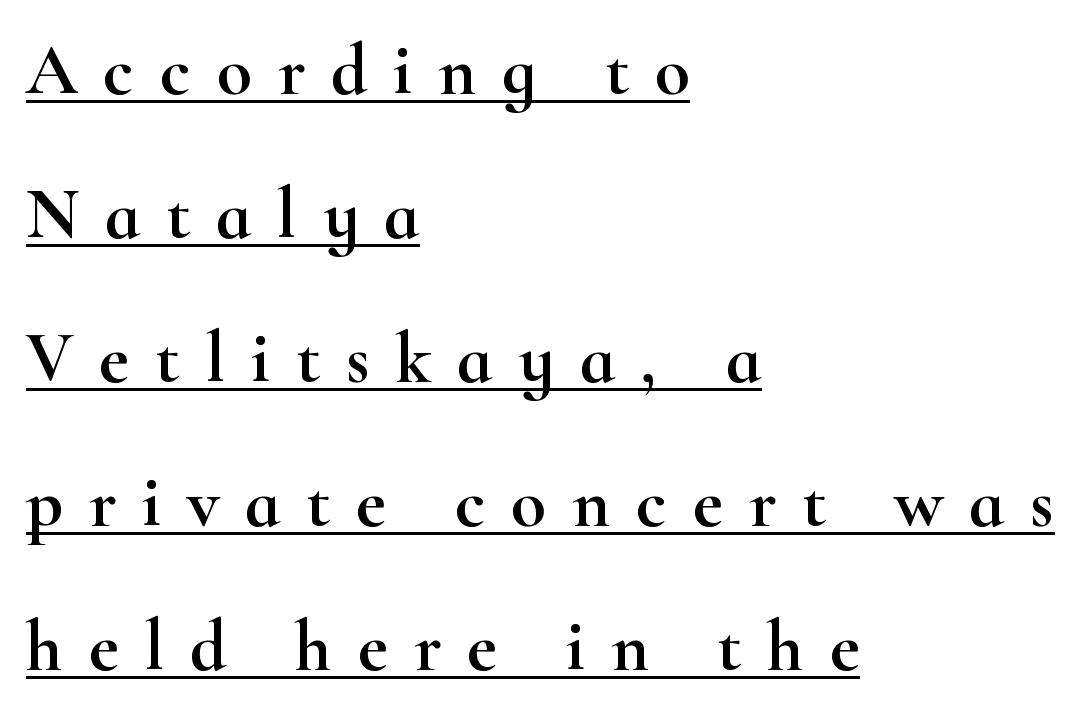
Posture: straight, roman, zero tilt. Short and long lines alike share a common starting point at left. The face used here is seriffed, in the tradition of book romans. Beneath each row of characters lies a ruled line.
